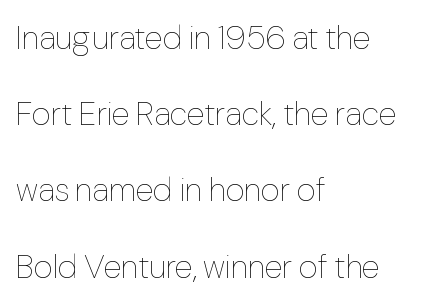
{"italic": "no", "bold": "no", "weight": "thin", "width": "normal", "stroke_contrast": "low", "x_height": "medium", "monospaced": "no", "underline": "no", "align": "left", "line_spacing": "loose", "line_spacing_ratio": 2.31, "letter_spacing": "normal", "letter_spacing_em": 0.0, "glyph_px": 33}
